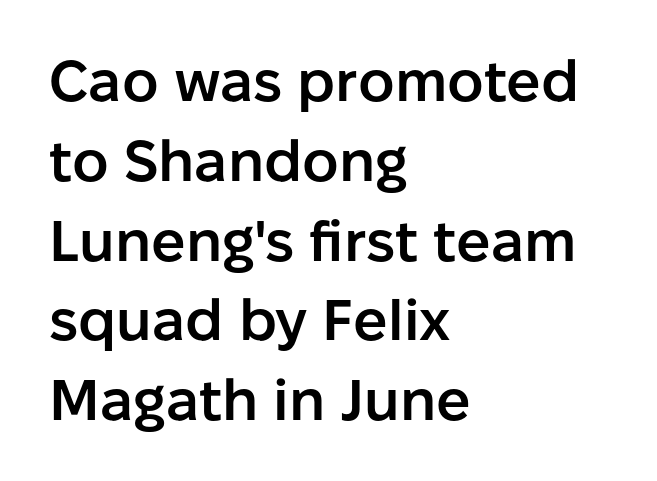
Q: Is the text bold? A: Semi-bold.
Q: Is the text italic (slanted)? A: No, it is upright.
Q: Is the typeface a serif or a sans-serif typeface? A: Sans-serif.
Q: Is the text underlined? A: No.
Q: How is the paragraph aligned? A: Left-aligned.
Q: Is the spacing between letters normal or unusually wide? A: Normal.
Q: Is the spacing between lines tight, normal or loose? A: Normal.
Q: Width (condensed, normal, or wide)? A: Normal.
Q: Stroke contrast? A: Low.
Q: x-height? A: Medium.
Q: Monospaced? A: No.
